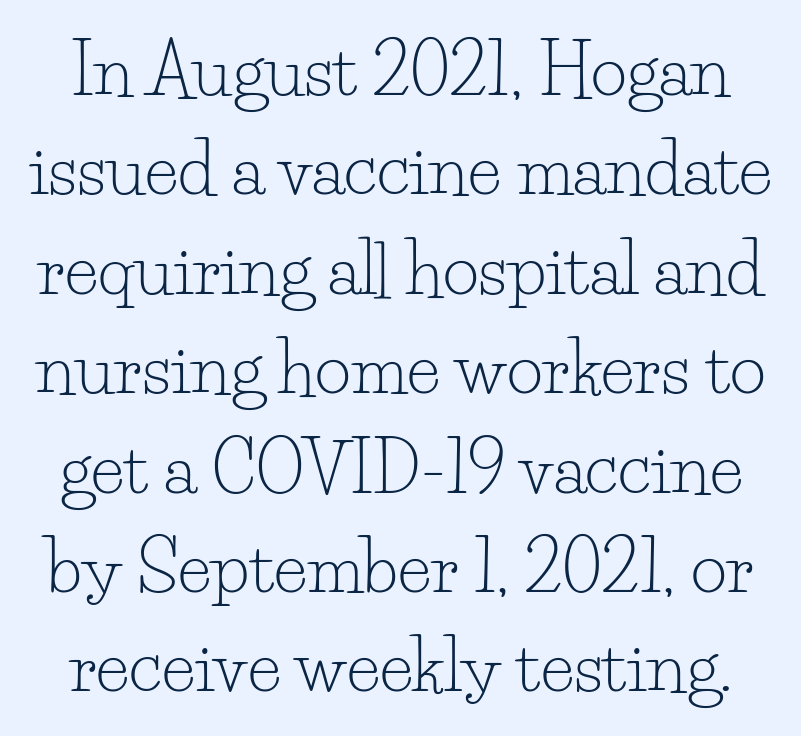
The image shows 70 px light serif type, upright; set normal line spacing (1.42x), normal letter spacing, not underlined; low stroke contrast and a small x-height.
